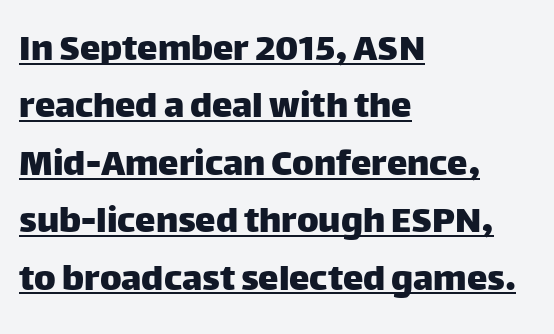
The letters advance in unequal steps, a hallmark of proportional type. This rendering employs a face without finishing strokes, i.e., a sans-serif. The vertical gap from one line to the next is medium. You can tell it's not italic because the verticals are truly vertical. Each word holds together tightly as a unit, with standard inter-letter gaps. Alignment: flush left.
